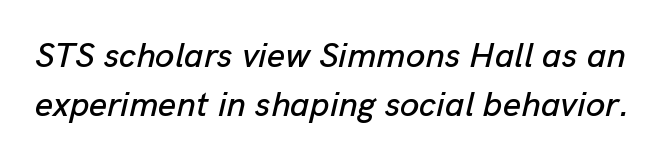
{"italic": "yes", "lean": "right", "slant_degrees": 13, "width": "normal", "stroke_contrast": "low", "x_height": "medium", "monospaced": "no", "underline": "no", "line_spacing": "normal", "line_spacing_ratio": 1.4, "letter_spacing": "normal", "letter_spacing_em": 0.0, "glyph_px": 35}
